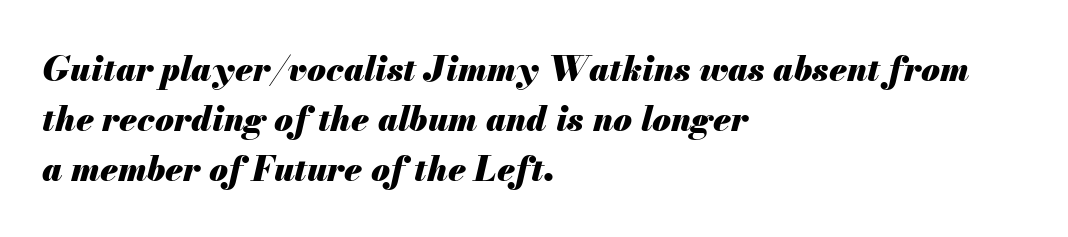
Visually the block forms a straight wall on the left and a jagged coastline on the right. Weight: bold. Compared with ordinary roman type, these characters are visibly tilted. You could not count columns in this text — the font is proportionally spaced. Tracking here is standard; glyphs follow each other at the usual distance. Each new line begins a customary step beneath the previous one.
